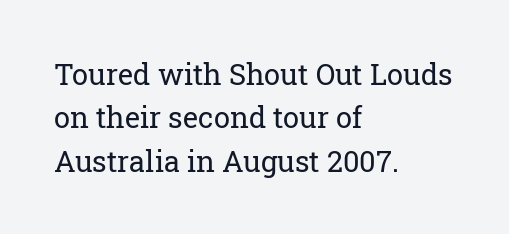
The image shows 29 px regular-weight serif type, upright; set left-aligned, normal line spacing (1.5x), normal letter spacing, not underlined; low stroke contrast and a medium x-height.
